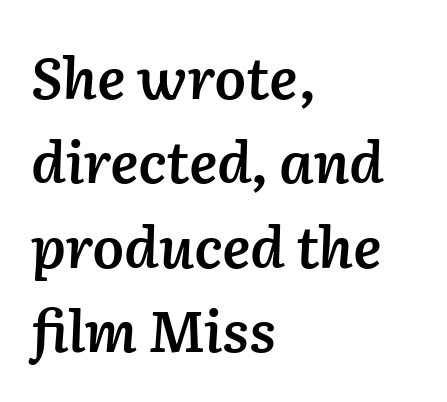
Q: Is the text bold? A: Semi-bold.
Q: Is the text italic (slanted)? A: Yes, it leans right by about 2 degrees.
Q: Is the text underlined? A: No.
Q: How is the paragraph aligned? A: Left-aligned.
Q: Is the spacing between letters normal or unusually wide? A: Normal.
Q: Is the spacing between lines tight, normal or loose? A: Normal.
Q: Width (condensed, normal, or wide)? A: Normal.
Q: Stroke contrast? A: Low.
Q: x-height? A: Medium.
Q: Monospaced? A: No.
